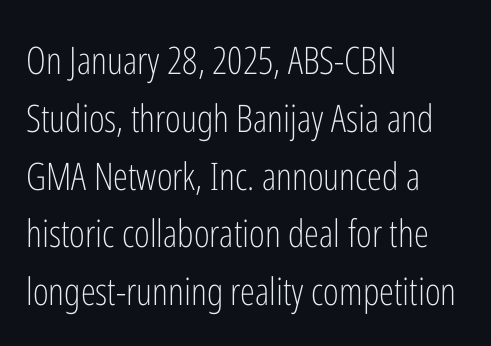
This block has exactly the height ordinary leading produces. Stem width sits at or under what a default text font uses. Honestly, the letter spacing is just normal — you wouldn't notice it. Are there feet on the stems? There aren't — it's a sans. Do the letters lean? They stand straight.
